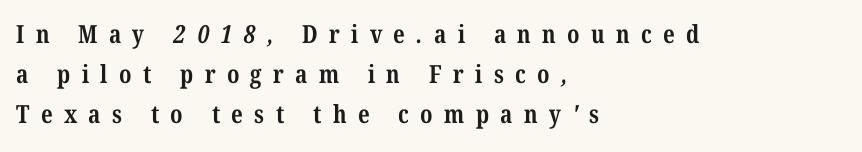
Any mark beneath the type? The region is blank. All the whitespace from short lines collects on the right. Summary of weight: heavy, a full bold. Successive baselines arrive at the customary interval. The gaps between neighbouring characters are conspicuously large.
